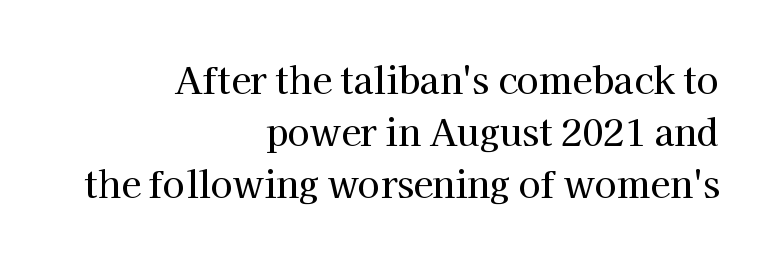
The image shows 36 px serif type, upright; set right-aligned, normal line spacing (1.45x), normal letter spacing, not underlined; high stroke contrast and a medium x-height.
